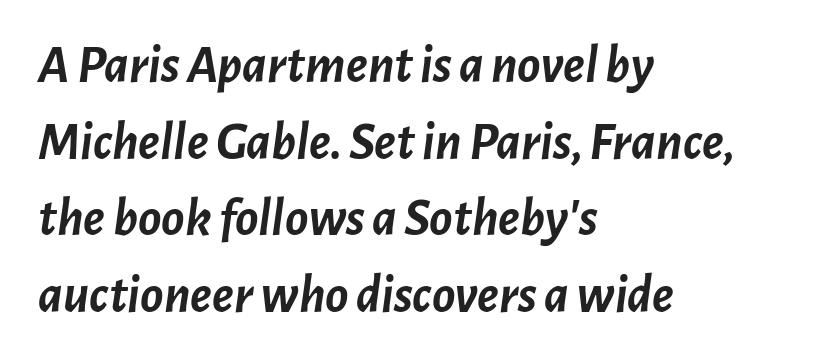
The image shows 54 px semibold type, italic (leaning right); set left-aligned, normal line spacing (1.42x), normal letter spacing, not underlined; low stroke contrast and a medium x-height.
